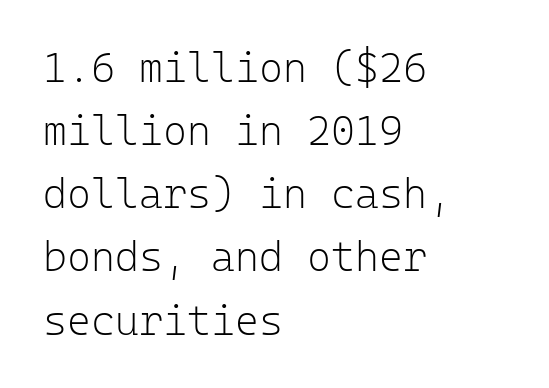
Alignment: flush left. Look at the tracking — it's just the regular setting, nothing added. The passage shown is typeset with a sans-serif family. The baseline area is clear.
